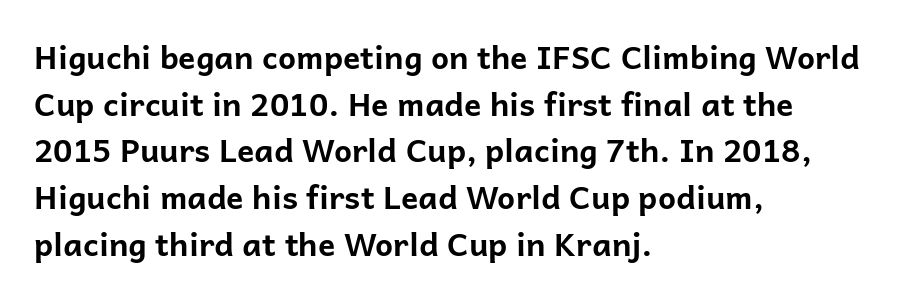
The image shows 32 px bold sans-serif type, upright; set left-aligned, normal line spacing (1.46x), normal letter spacing, not underlined; low stroke contrast and a medium x-height.
